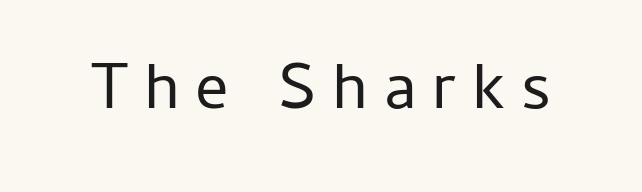
Is this a heavy cut? Hardly; it is regular or lighter. A clean baseline with only descenders dipping below it. Are there feet on the stems? There aren't — it's a sans. Do the characters align in a grid? No, the font is proportional.
